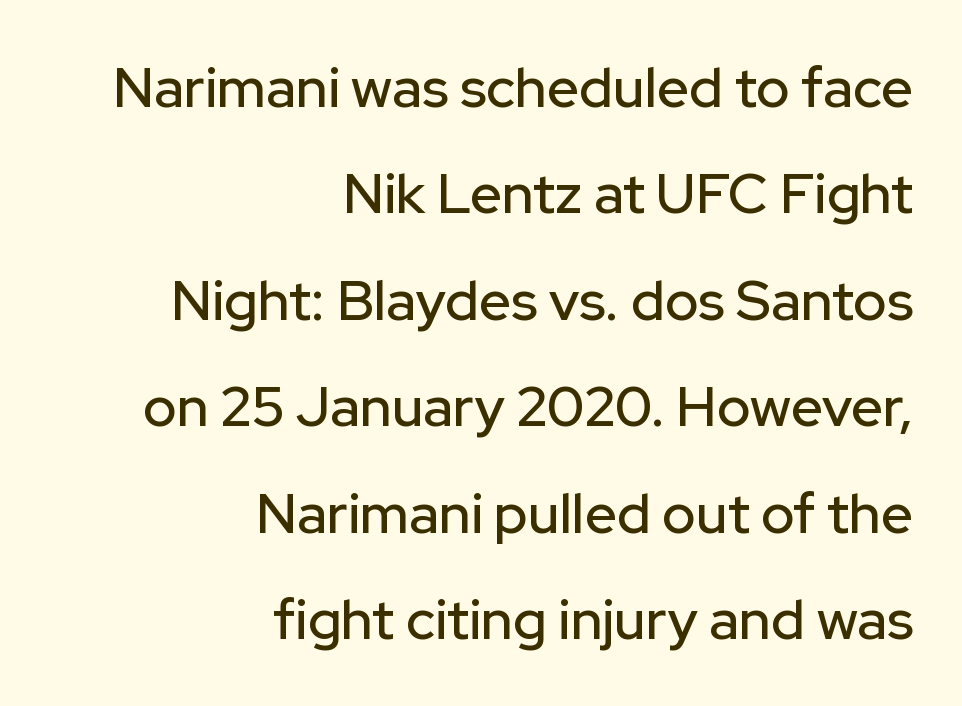
The image shows 56 px sans-serif type, upright; set right-aligned, loose line spacing (1.9x), normal letter spacing, not underlined; low stroke contrast and a medium x-height.
